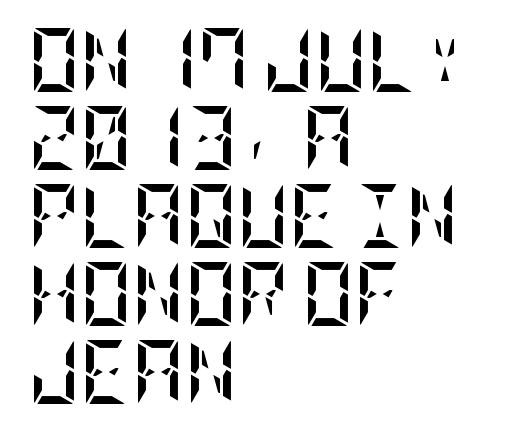
The image shows 64 px semibold, condensed type, upright; set left-aligned, line spacing 1.22x, normal letter spacing, not underlined; low stroke contrast and a large x-height.
